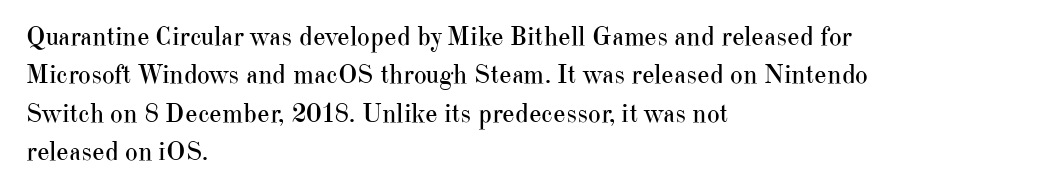
Every row of glyphs begins at an identical x-position on the left. A roman cut, with each character standing at attention. Does the leading feel generous? No, just average. The tracking reads as untouched default to a designer's eye.
